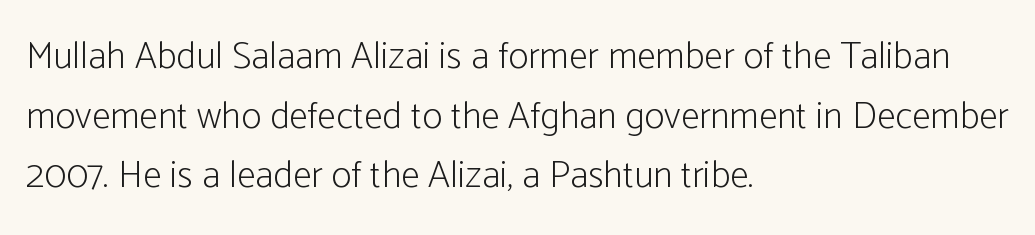
Caption: standard tracking, unaltered. These lines are set flush left with a ragged right edge. Serifs: no, the terminals of the letterforms are clean. Spacing verdict: proportional, widths tailored to each character. Leading: standard.
